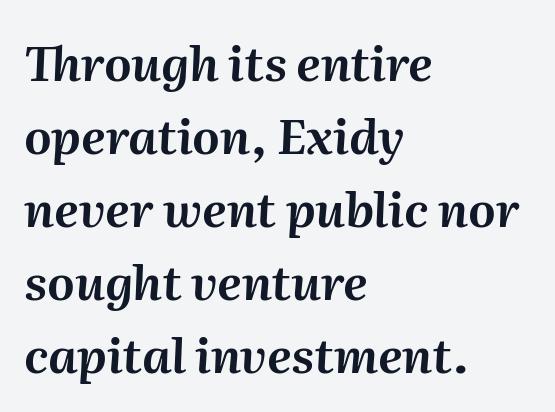
The image shows 48 px text type, italic (leaning right); set left-aligned, normal line spacing (1.52x), normal letter spacing, not underlined; medium stroke contrast and a medium x-height.
